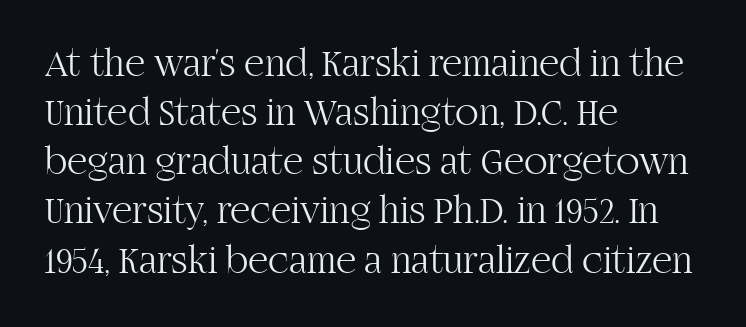
Q: Is the text bold? A: No.
Q: Is the text italic (slanted)? A: No, it is upright.
Q: Is the typeface a serif or a sans-serif typeface? A: Serif.
Q: Is the text underlined? A: No.
Q: How is the paragraph aligned? A: Left-aligned.
Q: Is the spacing between letters normal or unusually wide? A: Normal.
Q: Is the spacing between lines tight, normal or loose? A: Normal.
Q: Width (condensed, normal, or wide)? A: Normal.
Q: Stroke contrast? A: High.
Q: x-height? A: Large.
Q: Monospaced? A: No.
